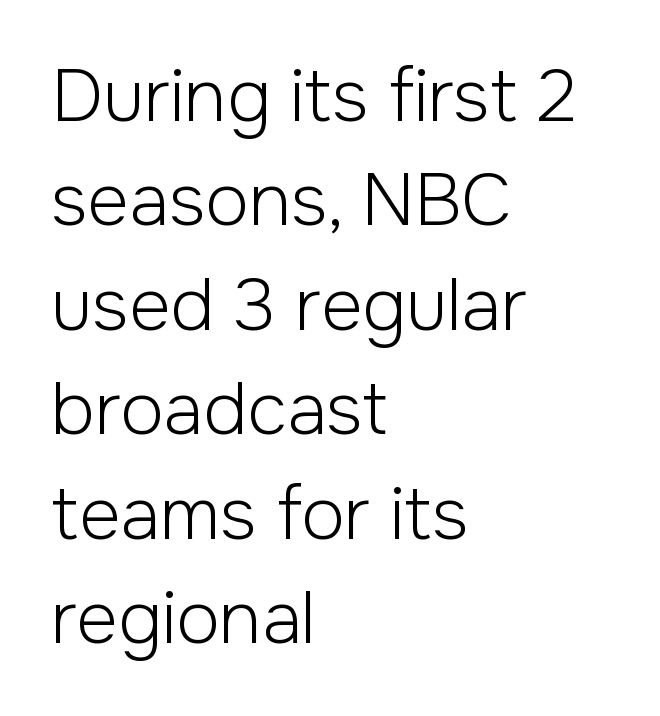
The image shows 72 px light sans-serif type, upright; set left-aligned, normal line spacing (1.45x), normal letter spacing, not underlined; low stroke contrast and a medium x-height.
